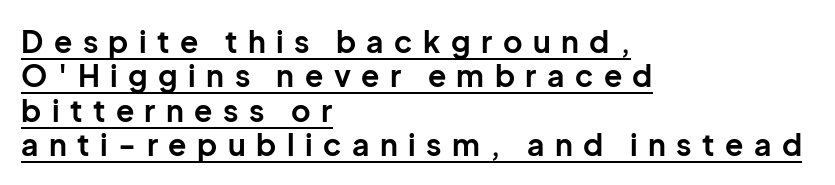
{"serif": "no", "italic": "no", "bold": "yes", "weight": "bold", "width": "normal", "stroke_contrast": "low", "x_height": "medium", "monospaced": "no", "underline": "yes", "align": "left", "line_spacing": "tight", "line_spacing_ratio": 1.15, "letter_spacing": "wide", "letter_spacing_em": 0.35, "glyph_px": 30}
